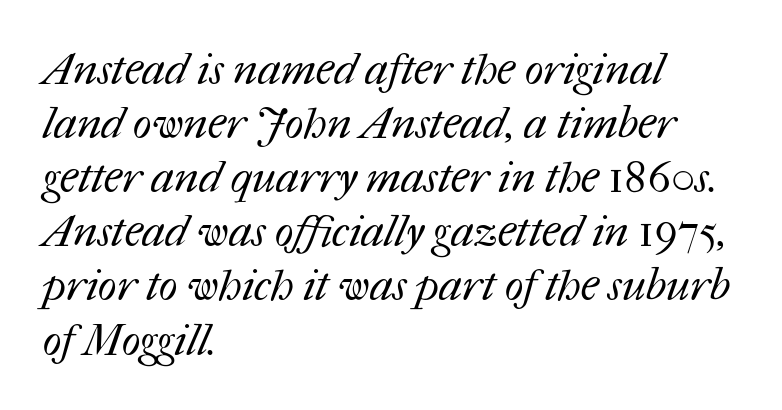
Proportional: the letters do not fall into vertical columns. Underline: absent. The strokes carry an ordinary text weight at most. Compared with a centered layout, this one pins lines to the left instead. This sample uses plain, unmodified letter spacing.
